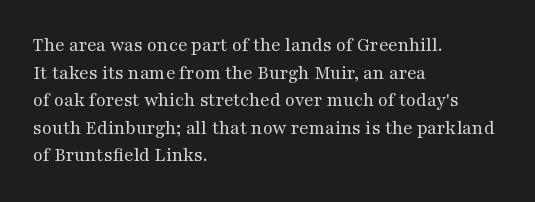
The image shows 20 px text type, upright; set left-aligned, normal line spacing (1.38x), normal letter spacing, not underlined.
